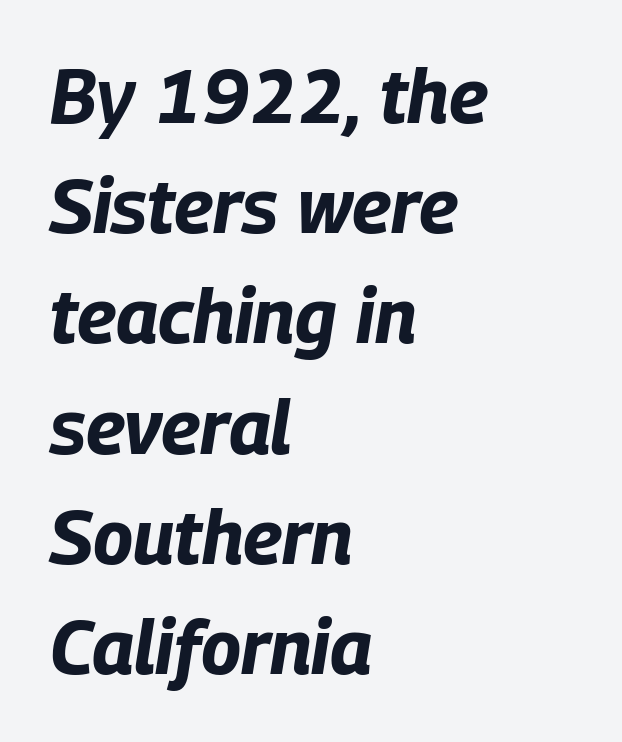
Q: Is the text bold? A: Yes.
Q: Is the text italic (slanted)? A: Yes, it leans right by about 9 degrees.
Q: Is the text underlined? A: No.
Q: How is the paragraph aligned? A: Left-aligned.
Q: Is the spacing between letters normal or unusually wide? A: Normal.
Q: Is the spacing between lines tight, normal or loose? A: Normal.
Q: Width (condensed, normal, or wide)? A: Condensed.
Q: Stroke contrast? A: Low.
Q: x-height? A: Large.
Q: Monospaced? A: No.
